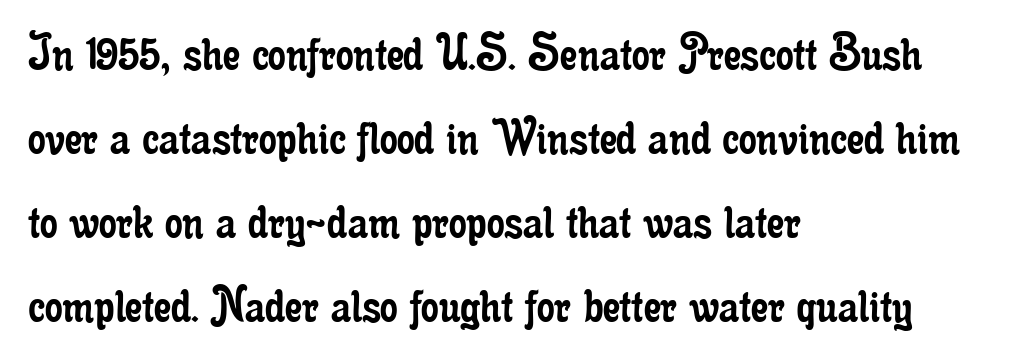
{"serif": "yes", "italic": "no", "bold": "no", "weight": "regular", "width": "condensed", "stroke_contrast": "low", "x_height": "small", "monospaced": "no", "underline": "no", "align": "left", "line_spacing": "normal", "line_spacing_ratio": 1.5, "letter_spacing": "normal", "letter_spacing_em": 0.0, "glyph_px": 56}
